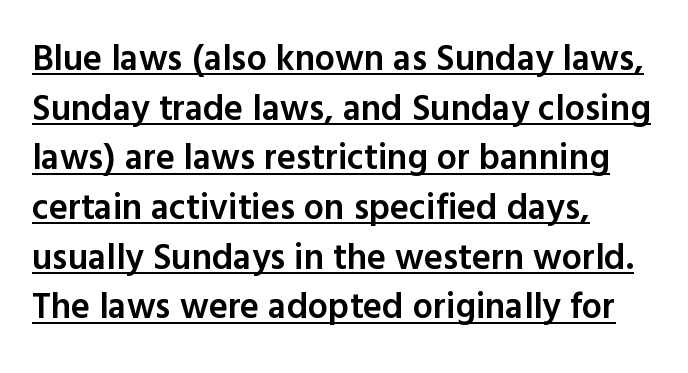
The image shows 36 px semibold sans-serif type, upright; set left-aligned, normal line spacing (1.38x), normal letter spacing, underlined; a medium x-height.
